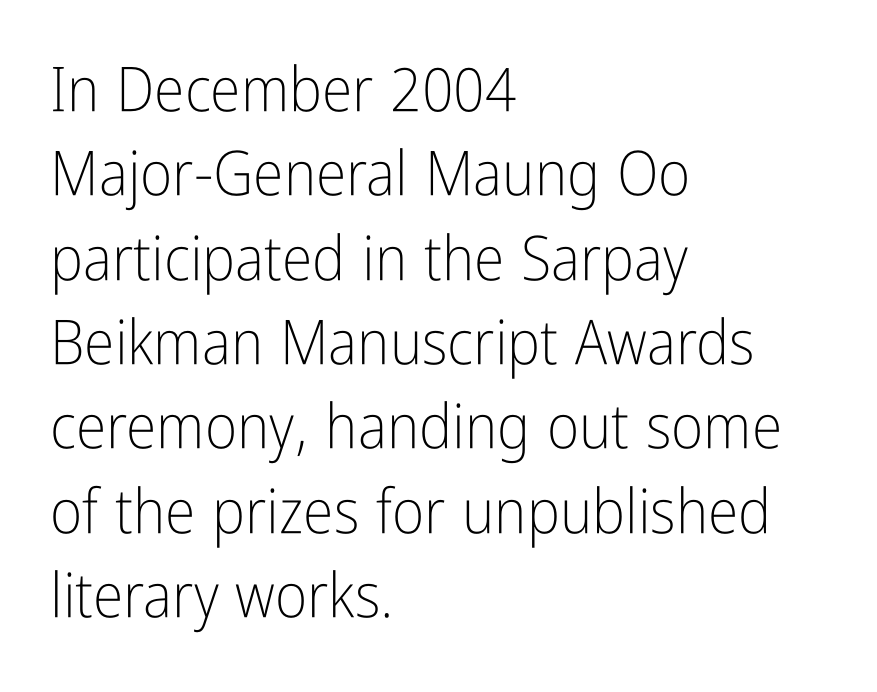
Q: Is the text bold? A: No.
Q: Is the text italic (slanted)? A: No, it is upright.
Q: Is the typeface a serif or a sans-serif typeface? A: Sans-serif.
Q: Is the text underlined? A: No.
Q: How is the paragraph aligned? A: Left-aligned.
Q: Is the spacing between letters normal or unusually wide? A: Normal.
Q: Is the spacing between lines tight, normal or loose? A: Normal.
Q: Width (condensed, normal, or wide)? A: Condensed.
Q: Stroke contrast? A: Low.
Q: x-height? A: Medium.
Q: Monospaced? A: No.
